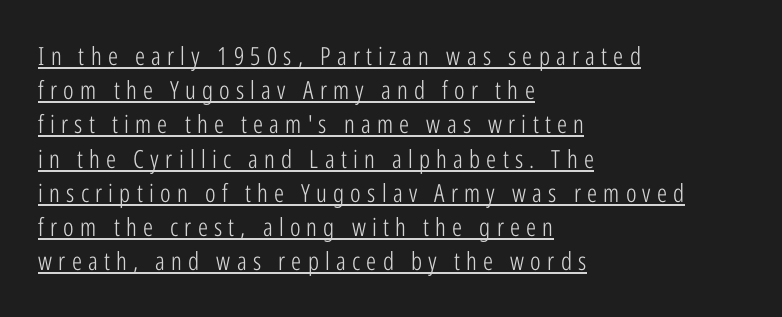
The image shows 25 px text type, upright; set left-aligned, normal line spacing (1.37x), unusually wide letter spacing (+0.25 em), underlined.
